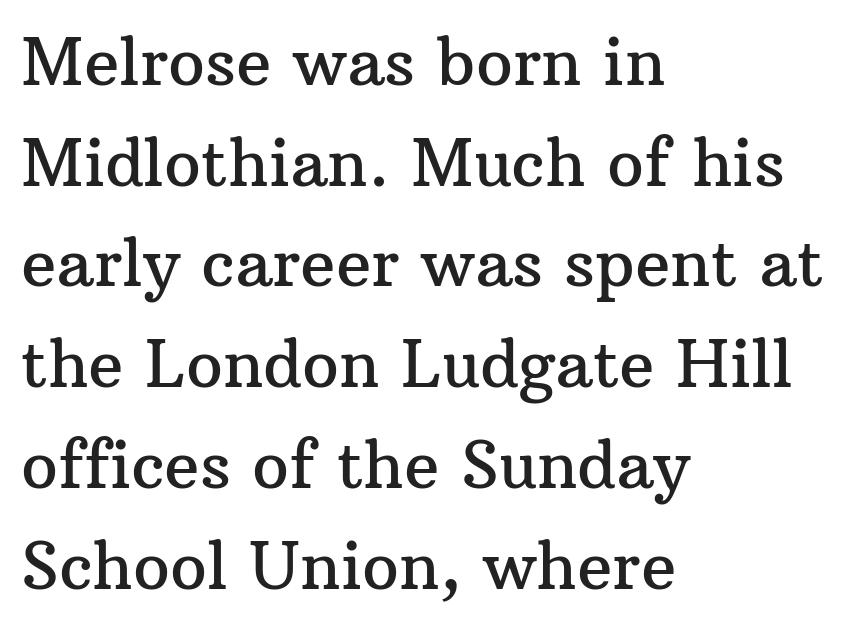
{"serif": "yes", "italic": "no", "width": "normal", "stroke_contrast": "medium", "x_height": "medium", "monospaced": "no", "underline": "no", "align": "left", "line_spacing": "normal", "line_spacing_ratio": 1.55, "letter_spacing": "normal", "letter_spacing_em": 0.0, "glyph_px": 65}
